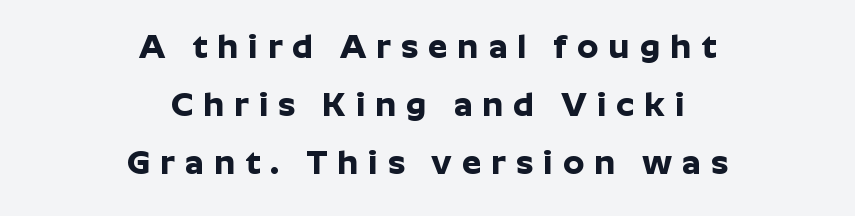
Q: Is the text bold? A: Yes.
Q: Is the text italic (slanted)? A: No, it is upright.
Q: Is the typeface a serif or a sans-serif typeface? A: Sans-serif.
Q: Is the text underlined? A: No.
Q: How is the paragraph aligned? A: Centered.
Q: Is the spacing between letters normal or unusually wide? A: Unusually wide.
Q: Width (condensed, normal, or wide)? A: Normal.
Q: Stroke contrast? A: Low.
Q: x-height? A: Medium.
Q: Monospaced? A: No.
